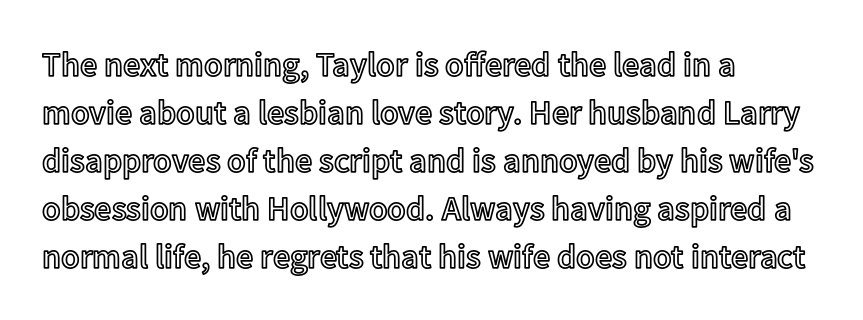
Q: Is the text italic (slanted)? A: No, it is upright.
Q: Is the text underlined? A: No.
Q: How is the paragraph aligned? A: Left-aligned.
Q: Is the spacing between letters normal or unusually wide? A: Normal.
Q: Is the spacing between lines tight, normal or loose? A: Normal.
Q: Width (condensed, normal, or wide)? A: Normal.
Q: x-height? A: Medium.
Q: Monospaced? A: No.
